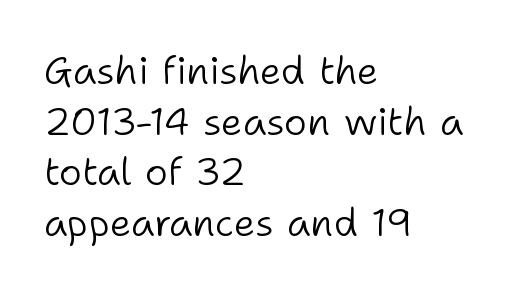
Q: Is the text bold? A: No.
Q: Is the text italic (slanted)? A: No, it is upright.
Q: Is the typeface a serif or a sans-serif typeface? A: Sans-serif.
Q: Is the text underlined? A: No.
Q: How is the paragraph aligned? A: Left-aligned.
Q: Is the spacing between letters normal or unusually wide? A: Normal.
Q: Is the spacing between lines tight, normal or loose? A: Normal.
Q: Width (condensed, normal, or wide)? A: Normal.
Q: Stroke contrast? A: Low.
Q: x-height? A: Medium.
Q: Monospaced? A: No.
